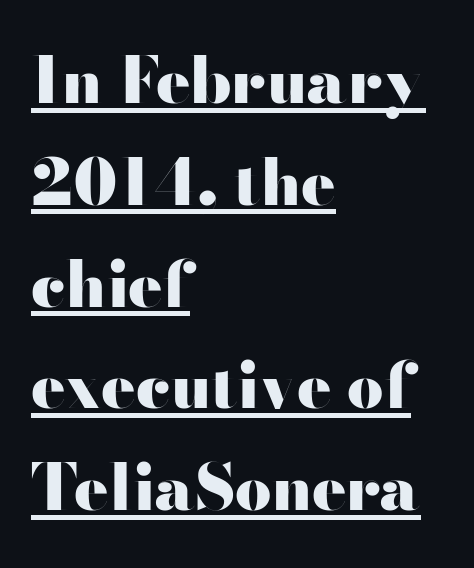
The typesetter has applied underlining to the passage shown. Pretty heavy lettering here — definitely bold. Nothing sits at the stroke ends, so this counts as sans-serif. The specimen reads as upright at a glance. This rendering leaves character spacing at its baseline value. The passage shown is typed in a proportional face where columns would drift.
